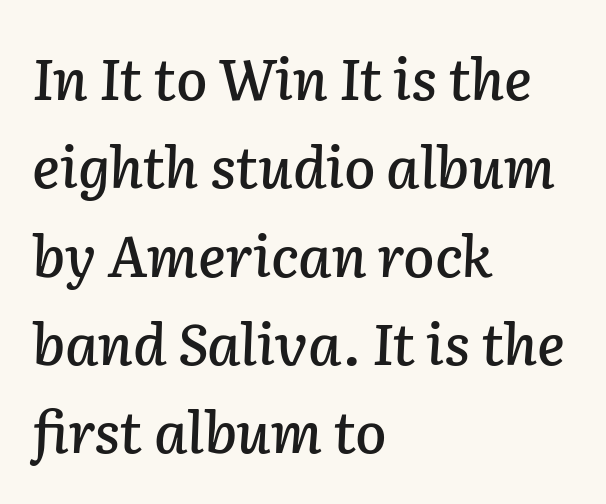
The image shows 57 px text type, italic (leaning right); set left-aligned, normal line spacing (1.55x), normal letter spacing, not underlined; low stroke contrast and a medium x-height.
